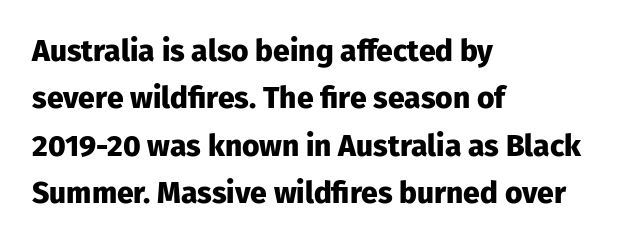
The rendering shows plain stroke endings on the letterforms — a sans-serif design. These lines keep a tight, regular rhythm from letter to letter. Each letter keeps its own natural width here, so spacing adapts to shape. What weight is shown? A full bold with thick strokes. Upright lettering throughout. Descenders hang freely into open space.
